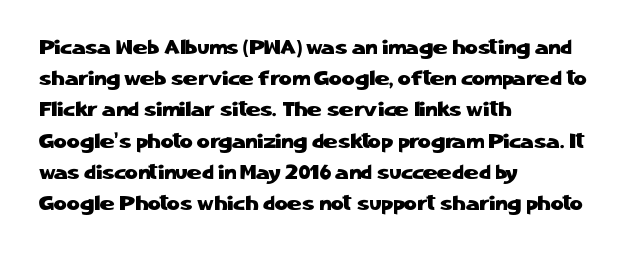
Q: Is the text italic (slanted)? A: No, it is upright.
Q: Is the text underlined? A: No.
Q: How is the paragraph aligned? A: Left-aligned.
Q: Is the spacing between letters normal or unusually wide? A: Normal.
Q: Is the spacing between lines tight, normal or loose? A: Normal.
